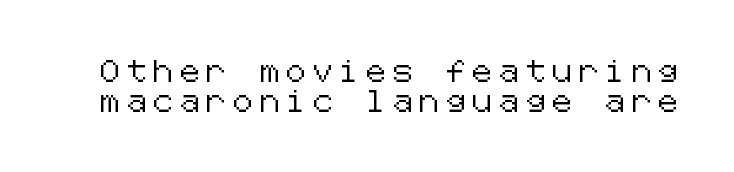
{"italic": "no", "underline": "no", "line_spacing": "normal", "line_spacing_ratio": 1.36, "letter_spacing": "wide", "letter_spacing_em": 0.32, "glyph_px": 22}
